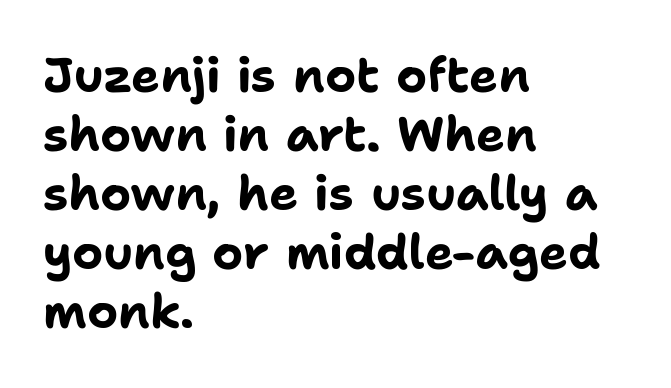
{"serif": "no", "italic": "no", "bold": "yes", "weight": "bold", "width": "normal", "stroke_contrast": "low", "x_height": "medium", "monospaced": "no", "underline": "no", "align": "left", "line_spacing_ratio": 1.23, "letter_spacing": "normal", "letter_spacing_em": 0.0, "glyph_px": 48}
